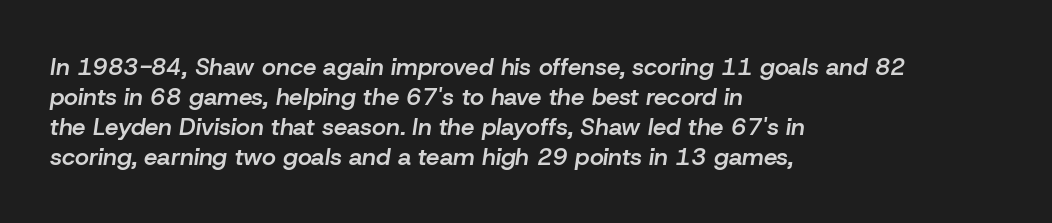
{"italic": "yes", "lean": "right", "slant_degrees": 8, "bold": "semi", "underline": "no", "align": "left", "line_spacing": "normal", "line_spacing_ratio": 1.25, "letter_spacing": "normal", "letter_spacing_em": 0.0, "glyph_px": 24}
